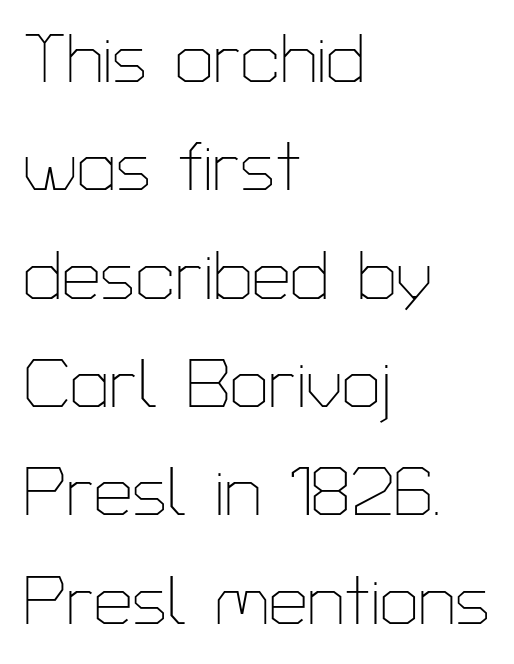
The passage shown is not bold in any degree. How are the letters spaced? Ordinarily, with no added tracking. Proportional: the letters do not fall into vertical columns. Regular leading. Only glyphs here, with clear space below each row. This rendering uses left alignment, leaving the right contour irregular.
